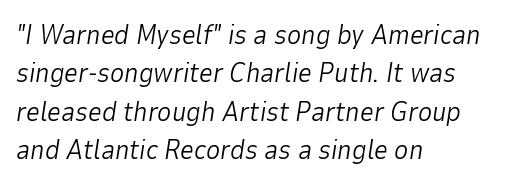
Q: Is the text bold? A: No.
Q: Is the text italic (slanted)? A: Yes, it leans right by about 9 degrees.
Q: Is the text underlined? A: No.
Q: How is the paragraph aligned? A: Left-aligned.
Q: Is the spacing between letters normal or unusually wide? A: Normal.
Q: Is the spacing between lines tight, normal or loose? A: Normal.
